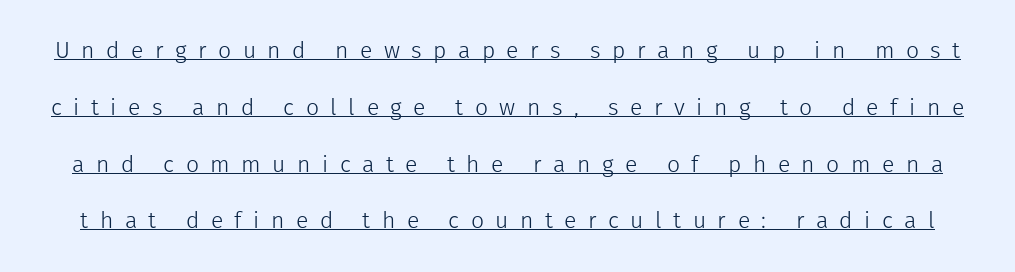
The image shows 23 px text type, upright; set loose line spacing (2.47x), unusually wide letter spacing (+0.5 em), underlined.
